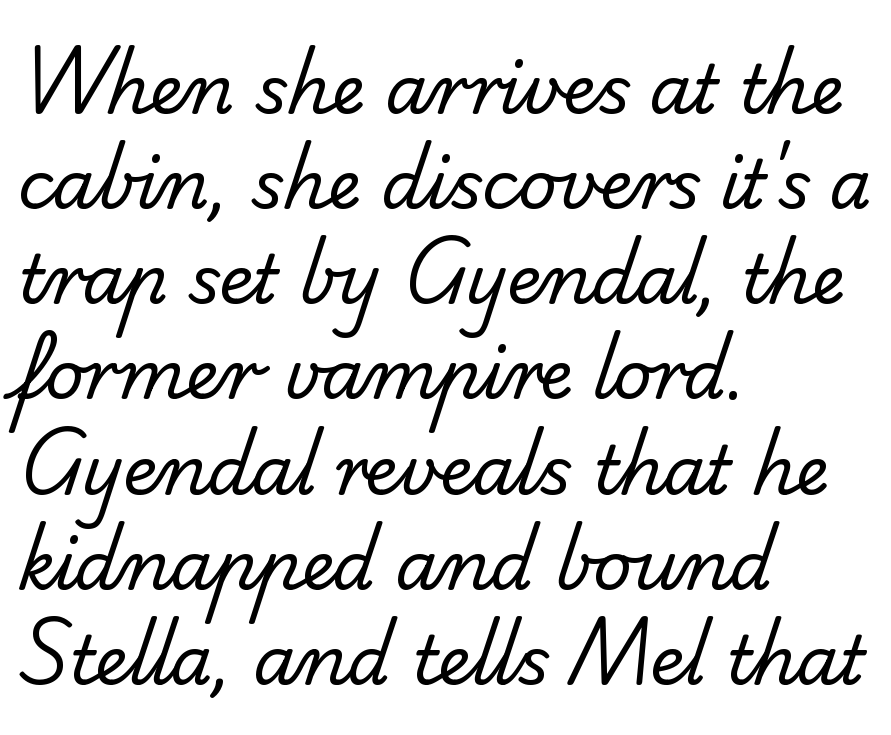
Nope, no serifs anywhere on these letters. Letters have the restrained weight of plain body copy at most. Underline: absent. You could not count columns in this text — the font is proportionally spaced. Default kerning and tracking; the words read as compact shapes. A normal amount of white space separates one row of letters from the next.
